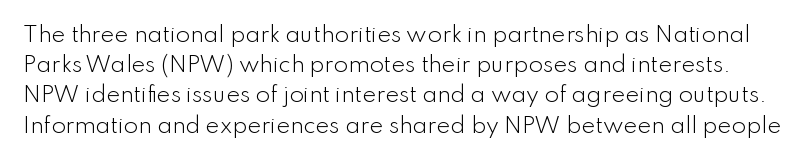
Q: Is the text bold? A: No.
Q: Is the text italic (slanted)? A: No, it is upright.
Q: Is the text underlined? A: No.
Q: Is the spacing between letters normal or unusually wide? A: Normal.
Q: Is the spacing between lines tight, normal or loose? A: Normal.
